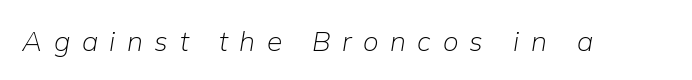
The image shows 28 px light type, italic (leaning right); set unusually wide letter spacing (+0.41 em), not underlined; low stroke contrast and a medium x-height.
